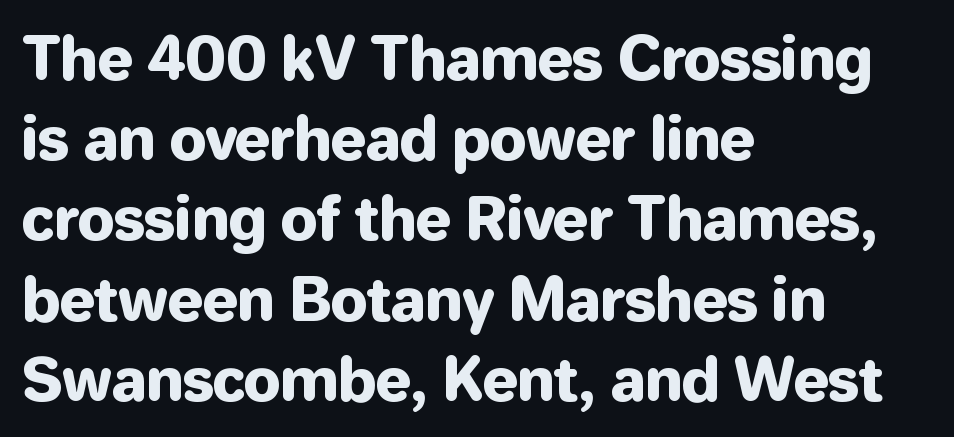
The letters stand upright; this is a roman face. Just letters on the line, the space beneath them empty. Evenly set lines give the paragraph a standard silhouette. Is the block centered? No — it sits flush against the left margin. Does the type have serifs? No, each stem ends abruptly. The letterforms sit shoulder to shoulder at normal distance.
